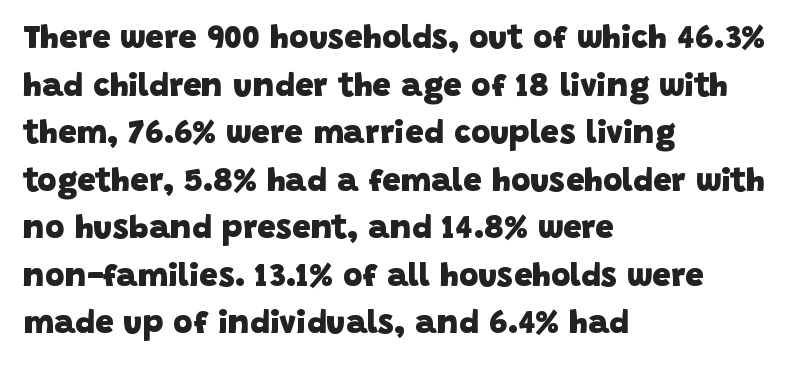
{"serif": "no", "bold": "yes", "weight": "heavy", "width": "normal", "stroke_contrast": "low", "x_height": "large", "monospaced": "no", "underline": "no", "align": "left", "line_spacing": "normal", "line_spacing_ratio": 1.44, "letter_spacing": "normal", "letter_spacing_em": 0.0, "glyph_px": 33}
